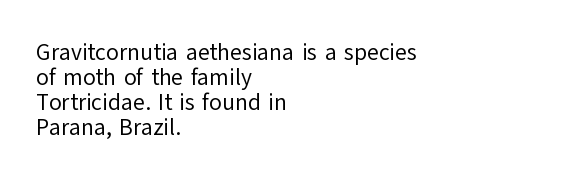
Q: Is the text bold? A: No.
Q: Is the text italic (slanted)? A: No, it is upright.
Q: Is the text underlined? A: No.
Q: How is the paragraph aligned? A: Left-aligned.
Q: Is the spacing between letters normal or unusually wide? A: Normal.
Q: Is the spacing between lines tight, normal or loose? A: Tight.
